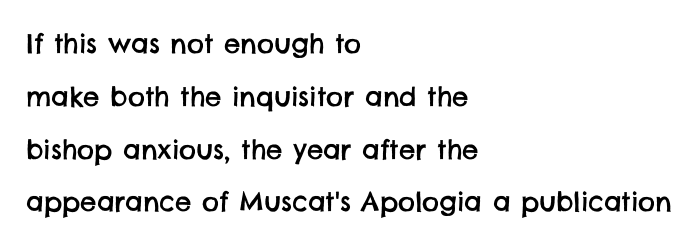
Check the space under the baseline: it is left empty. Visually the block forms a straight wall on the left and a jagged coastline on the right. What's the leading like? Stretched, with rows far apart. The gaps between neighbouring characters are ordinary and unremarkable.
